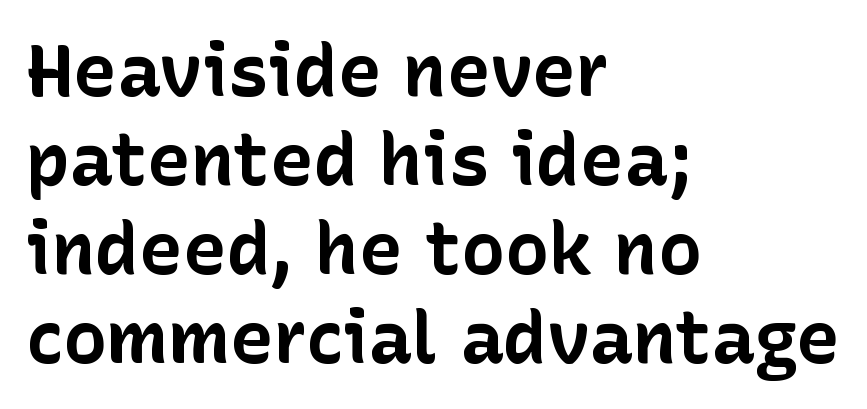
Notice how the stems are strictly vertical — no italics here. The face used here is proportionally spaced, like ordinary book or web type. The sample has been set heavy, in full bold. Bare-footed words on every line.
